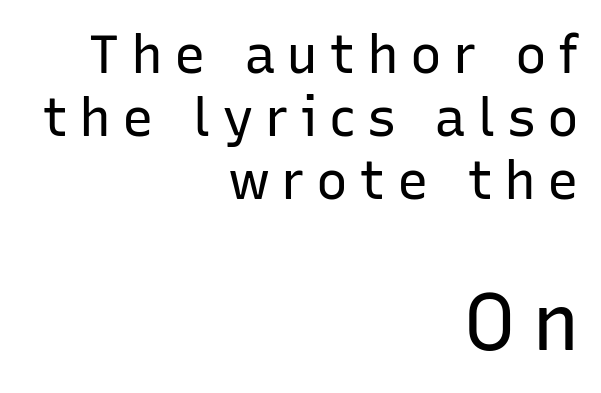
Q: Is the text bold? A: No.
Q: Is the text italic (slanted)? A: No, it is upright.
Q: Is the typeface a serif or a sans-serif typeface? A: Sans-serif.
Q: Is the text underlined? A: No.
Q: How is the paragraph aligned? A: Right-aligned.
Q: Is the spacing between letters normal or unusually wide? A: Unusually wide.
Q: Which block of text is set in a larger size, the first (top) or the second (bottom)? A: The second (bottom) one.
Q: Width (condensed, normal, or wide)? A: Normal.
Q: Stroke contrast? A: Low.
Q: x-height? A: Medium.
Q: Monospaced? A: No.
